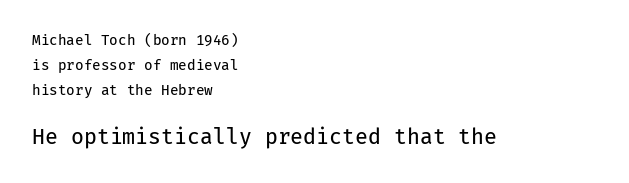
Q: Is the text bold? A: No.
Q: Is the text italic (slanted)? A: No, it is upright.
Q: Is the text underlined? A: No.
Q: How is the paragraph aligned? A: Left-aligned.
Q: Is the spacing between letters normal or unusually wide? A: Normal.
Q: Which block of text is set in a larger size, the first (top) or the second (bottom)? A: The second (bottom) one.
